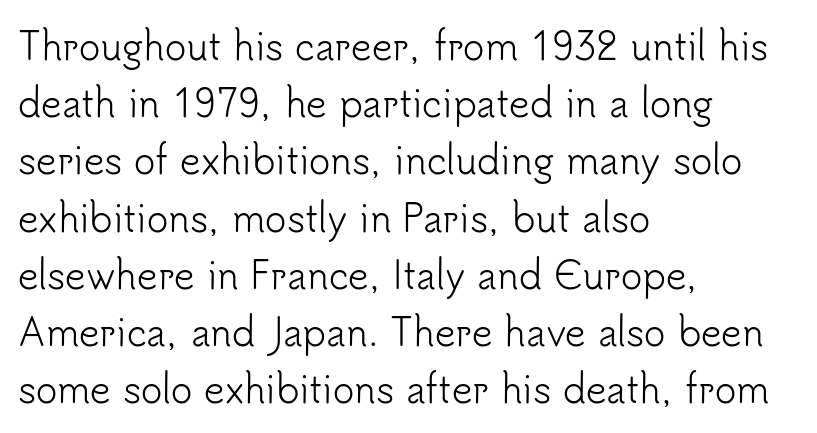
{"serif": "no", "italic": "no", "bold": "no", "weight": "light", "width": "normal", "stroke_contrast": "low", "x_height": "small", "monospaced": "no", "underline": "no", "align": "left", "line_spacing": "normal", "line_spacing_ratio": 1.59, "letter_spacing": "normal", "letter_spacing_em": 0.0, "glyph_px": 36}
